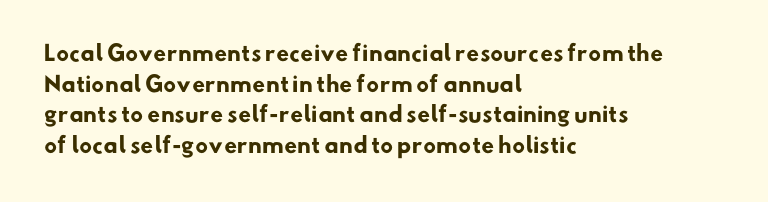
Students, this is bold: see how much ink each stroke carries. The rendering uses a moderate line-height, typical for paragraphs. The baseline area is clear. Short and long lines alike share a common starting point at left.
